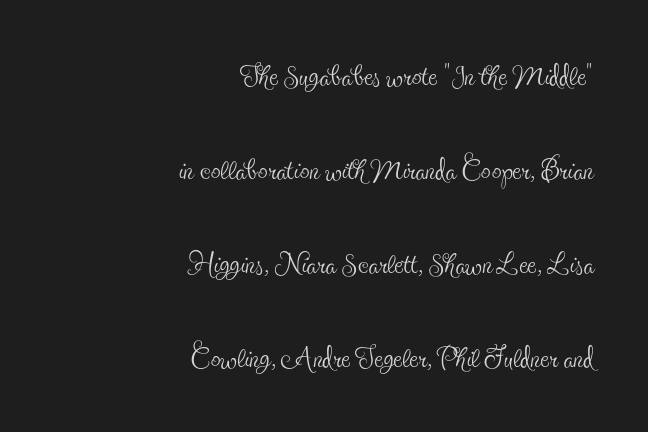
The image shows 39 px thin, condensed serif type; set right-aligned, loose line spacing (2.41x), normal letter spacing, not underlined; a small x-height.
